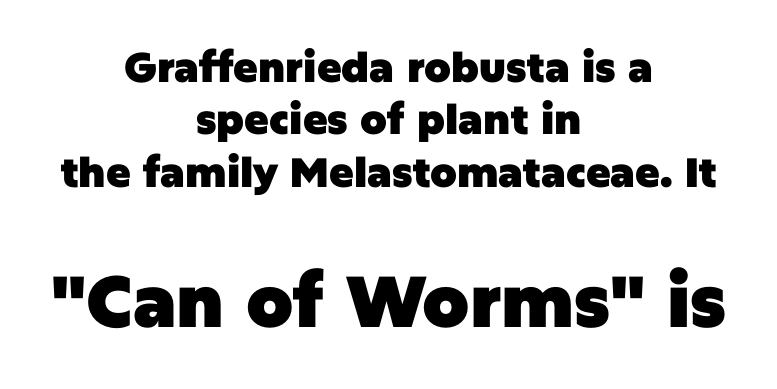
The image shows 72 px heavy sans-serif type, upright; set centered, normal line spacing (1.28x), normal letter spacing, not underlined; the second (bottom) block is 1.76x larger; low stroke contrast and a large x-height.
